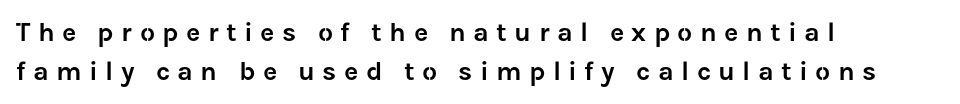
The letterforms stand isolated, each surrounded by extra space. The strip under each line holds only bare page. The compositor pushed each line to the left boundary. Every character sits straight up, as roman type does.
